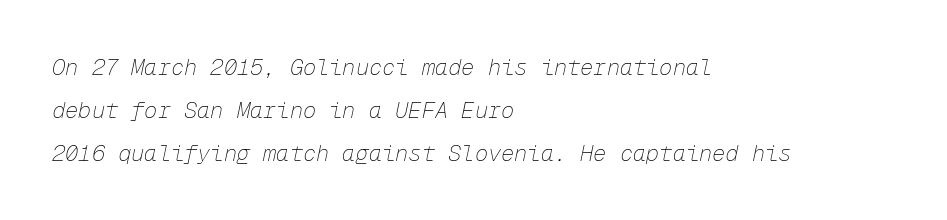
The letters sit at their default tracking, neither squeezed nor spread. Compared with a centered layout, this one pins lines to the left instead. Does the lettering tilt? It does — this is italic. Summary of weight: not heavy and not bold. A bare baseline throughout the passage.
